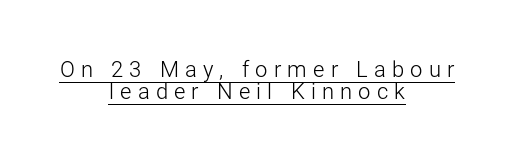
{"italic": "no", "bold": "no", "underline": "yes", "align": "center", "line_spacing": "tight", "line_spacing_ratio": 0.98, "letter_spacing": "wide", "letter_spacing_em": 0.28, "glyph_px": 22}
